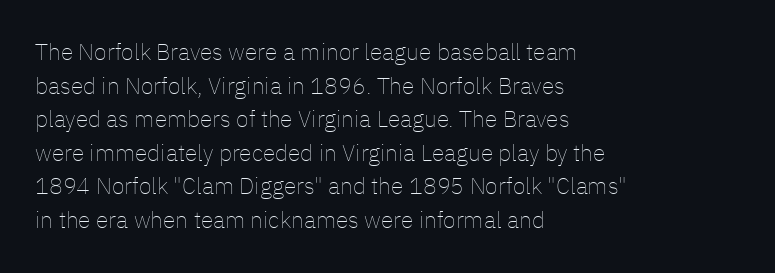
The image shows 23 px text type, upright; set left-aligned, normal line spacing (1.46x), normal letter spacing, not underlined.
